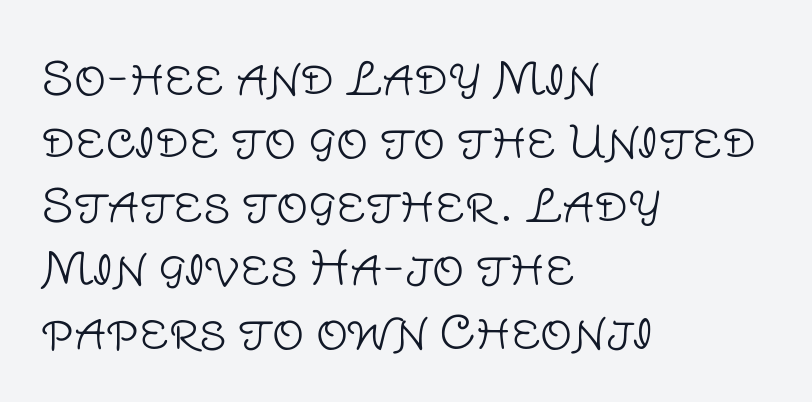
Plain, unruled lines of type. A typesetter would call this leading conventional body-copy spacing. Classification — sans serif. The typesetter chose a ragged-right arrangement here. The typeface has the unassuming heft of standard copy or less.
